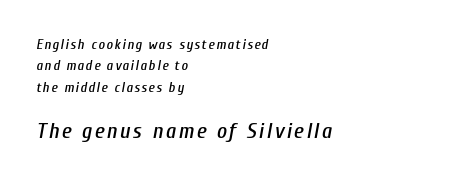
Q: Is the text italic (slanted)? A: Yes, it leans right by about 10 degrees.
Q: Is the text underlined? A: No.
Q: How is the paragraph aligned? A: Left-aligned.
Q: Is the spacing between lines tight, normal or loose? A: Normal.
Q: Which block of text is set in a larger size, the first (top) or the second (bottom)? A: The second (bottom) one.
